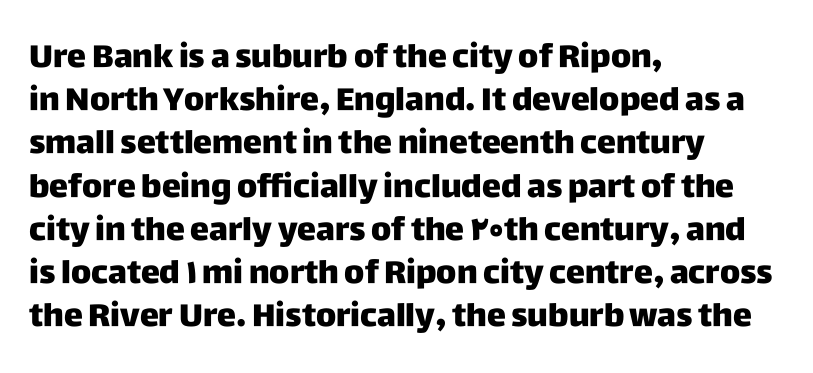
Q: Is the text italic (slanted)? A: No, it is upright.
Q: Is the typeface a serif or a sans-serif typeface? A: Sans-serif.
Q: Is the text underlined? A: No.
Q: How is the paragraph aligned? A: Left-aligned.
Q: Is the spacing between letters normal or unusually wide? A: Normal.
Q: Is the spacing between lines tight, normal or loose? A: Normal.
Q: Width (condensed, normal, or wide)? A: Normal.
Q: Stroke contrast? A: Low.
Q: x-height? A: Large.
Q: Monospaced? A: No.
